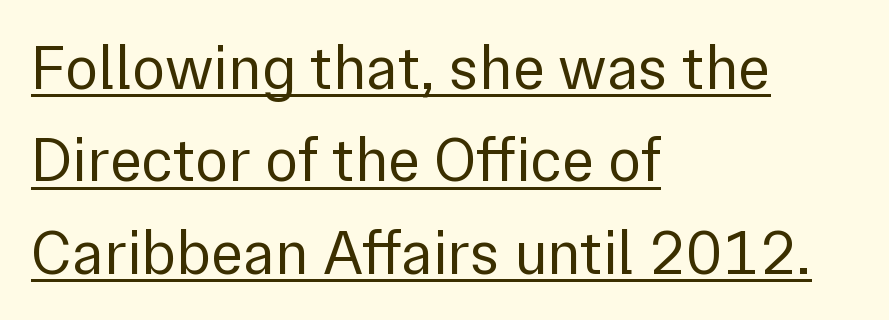
{"serif": "no", "italic": "no", "bold": "no", "weight": "regular", "width": "normal", "stroke_contrast": "low", "x_height": "medium", "monospaced": "no", "underline": "yes", "align": "left", "line_spacing": "normal", "line_spacing_ratio": 1.49, "letter_spacing": "normal", "letter_spacing_em": 0.0, "glyph_px": 62}
